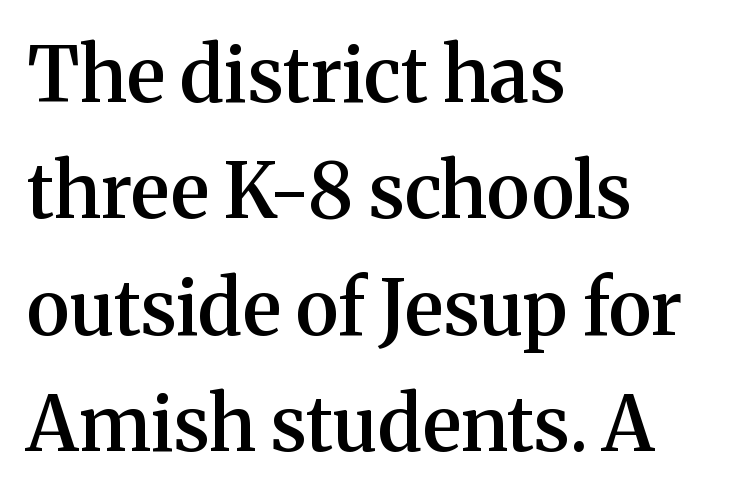
{"serif": "yes", "italic": "no", "bold": "semi", "weight": "semibold", "width": "normal", "stroke_contrast": "medium", "x_height": "medium", "monospaced": "no", "underline": "no", "align": "left", "line_spacing": "normal", "line_spacing_ratio": 1.53, "letter_spacing": "normal", "letter_spacing_em": 0.0, "glyph_px": 76}
